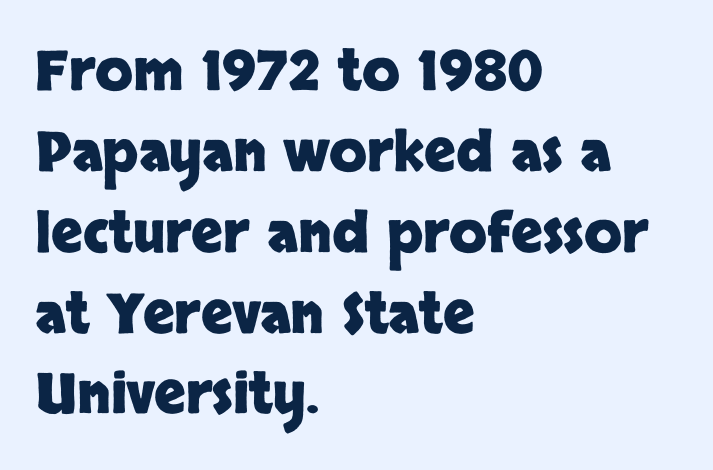
Designer's note — italics off, roman on. The passage shown has conventional tracking throughout. Weight: bold. Font category for this specimen: sans-serif.
